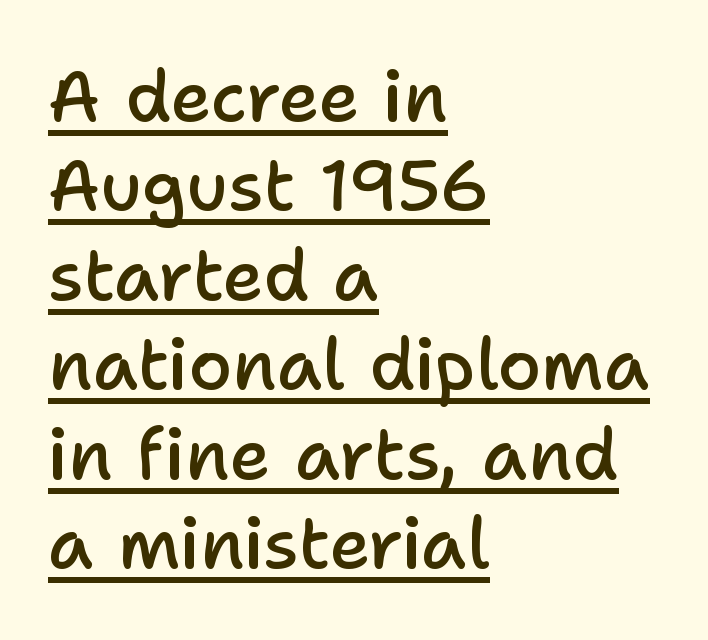
The image shows 71 px semibold sans-serif type, upright; set left-aligned, normal line spacing (1.26x), normal letter spacing, underlined; low stroke contrast and a medium x-height.
